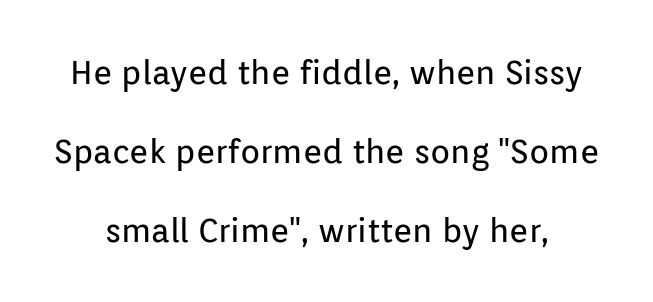
Q: Is the text bold? A: No.
Q: Is the text italic (slanted)? A: No, it is upright.
Q: Is the typeface a serif or a sans-serif typeface? A: Sans-serif.
Q: Is the text underlined? A: No.
Q: Is the spacing between letters normal or unusually wide? A: Normal.
Q: Is the spacing between lines tight, normal or loose? A: Loose.
Q: Width (condensed, normal, or wide)? A: Normal.
Q: Stroke contrast? A: Low.
Q: x-height? A: Medium.
Q: Monospaced? A: No.
